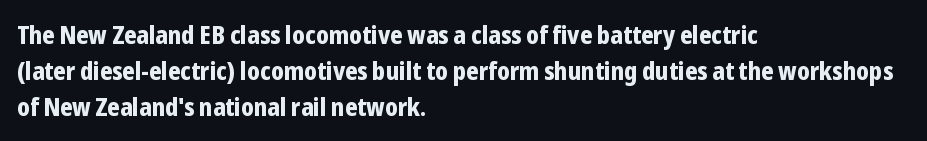
Q: Is the text bold? A: Yes.
Q: Is the text italic (slanted)? A: No, it is upright.
Q: Is the text underlined? A: No.
Q: How is the paragraph aligned? A: Left-aligned.
Q: Is the spacing between letters normal or unusually wide? A: Normal.
Q: Is the spacing between lines tight, normal or loose? A: Normal.
